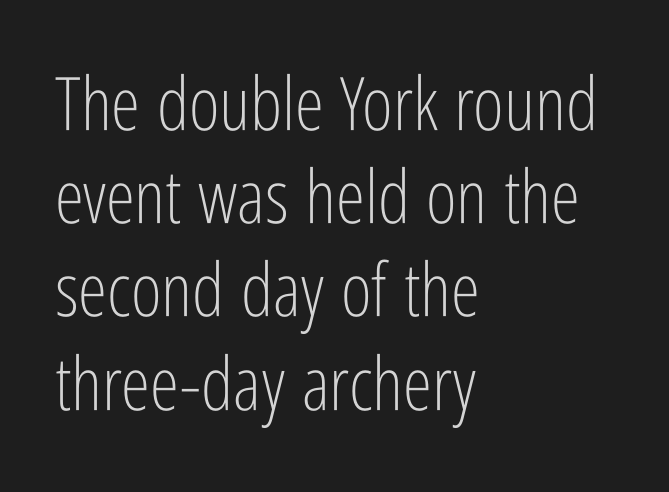
Words float on clear page, feet unadorned. The letters stand straight up with perfectly vertical stems. In terms of letterform style, serifs are entirely absent. Short and long lines alike share a common starting point at left.
